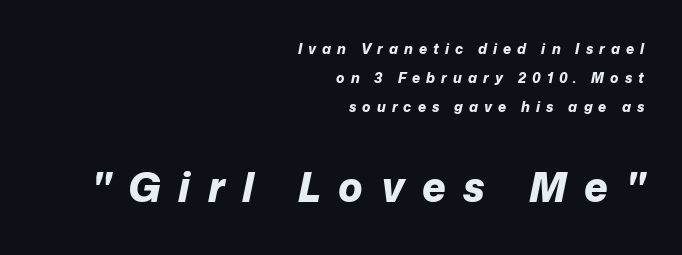
Q: Is the text bold? A: Yes.
Q: Is the text italic (slanted)? A: Yes, it leans right by about 12 degrees.
Q: Is the text underlined? A: No.
Q: How is the paragraph aligned? A: Right-aligned.
Q: Is the spacing between letters normal or unusually wide? A: Unusually wide.
Q: Is the spacing between lines tight, normal or loose? A: Loose.
Q: Which block of text is set in a larger size, the first (top) or the second (bottom)? A: The second (bottom) one.
Q: Width (condensed, normal, or wide)? A: Normal.
Q: Stroke contrast? A: Low.
Q: x-height? A: Medium.
Q: Monospaced? A: No.
